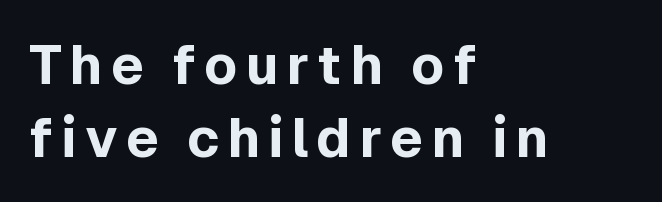
Q: Is the text bold? A: Yes.
Q: Is the text italic (slanted)? A: No, it is upright.
Q: Is the typeface a serif or a sans-serif typeface? A: Sans-serif.
Q: Is the text underlined? A: No.
Q: How is the paragraph aligned? A: Left-aligned.
Q: Is the spacing between lines tight, normal or loose? A: Normal.
Q: Width (condensed, normal, or wide)? A: Normal.
Q: x-height? A: Medium.
Q: Monospaced? A: No.
